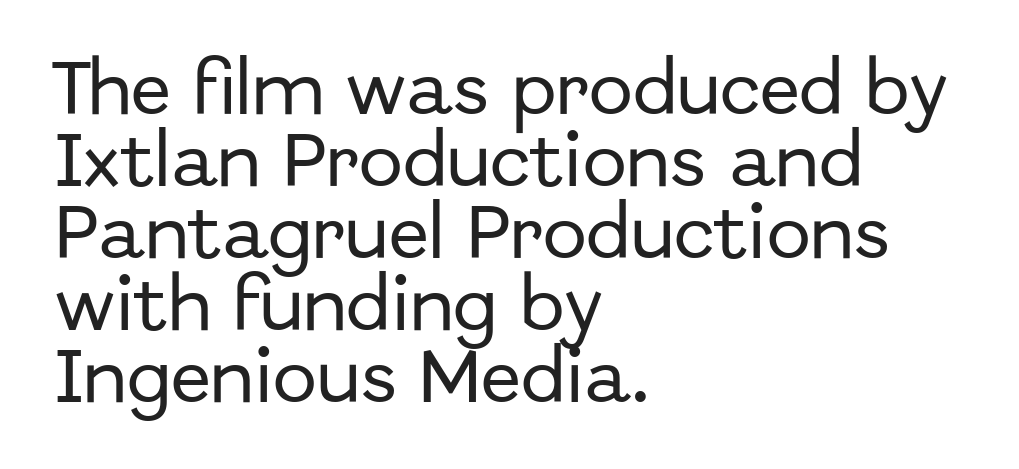
Default kerning and tracking; the words read as compact shapes. Has an underline been added? It has not. The rendering uses natural spacing where letterforms have individual widths. This rendering employs a face without finishing strokes, i.e., a sans-serif. The rendering anchors every line to the left-hand side.
